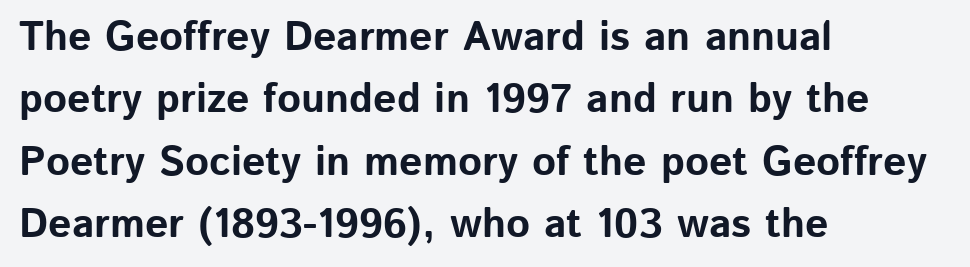
Q: Is the text bold? A: Yes.
Q: Is the text italic (slanted)? A: No, it is upright.
Q: Is the typeface a serif or a sans-serif typeface? A: Sans-serif.
Q: Is the text underlined? A: No.
Q: How is the paragraph aligned? A: Left-aligned.
Q: Is the spacing between letters normal or unusually wide? A: Normal.
Q: Is the spacing between lines tight, normal or loose? A: Normal.
Q: Width (condensed, normal, or wide)? A: Normal.
Q: Stroke contrast? A: Low.
Q: x-height? A: Medium.
Q: Monospaced? A: No.
